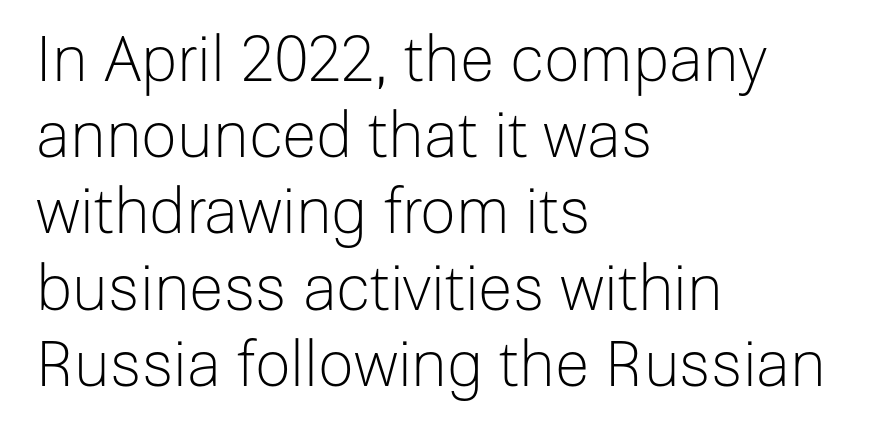
The image shows 63 px light sans-serif type, upright; set left-aligned, line spacing 1.21x, normal letter spacing, not underlined; low stroke contrast and a medium x-height.
